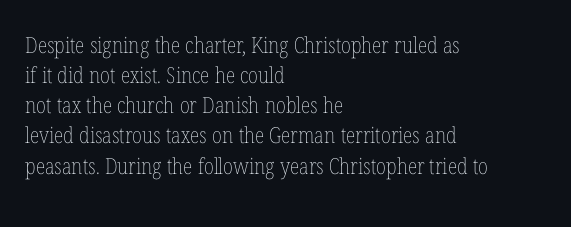
{"italic": "no", "bold": "no", "underline": "no", "align": "left", "line_spacing": "normal", "line_spacing_ratio": 1.37, "letter_spacing": "normal", "letter_spacing_em": 0.0, "glyph_px": 22}
